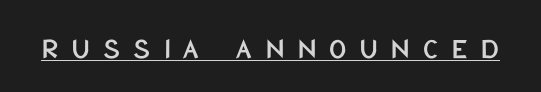
The image shows 30 px condensed sans-serif type, upright; set unusually wide letter spacing (+0.45 em), underlined; low stroke contrast and a large x-height.
